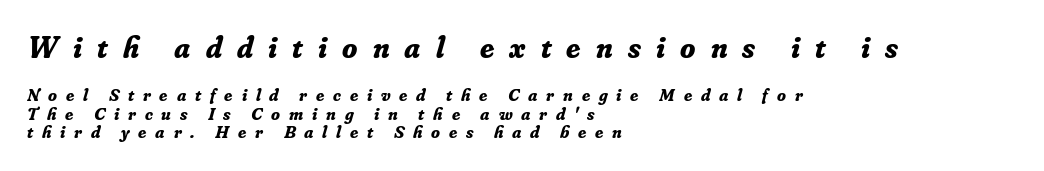
The foot of each line stays bare and open. Size contrast runs from large at the top to small at the bottom. Horizontal bands of white between lines are thin slivers. Font category for this specimen: serif. Words appear elongated and porous because spacing is wide. This sample has the flowing, uneven cadence of proportional lettering.
